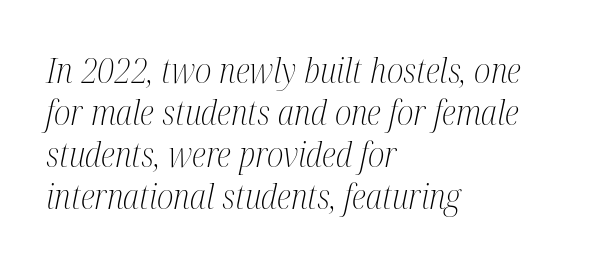
The image shows 34 px light, condensed serif type, italic (leaning right); set left-aligned, line spacing 1.24x, normal letter spacing, not underlined; medium stroke contrast and a medium x-height.
